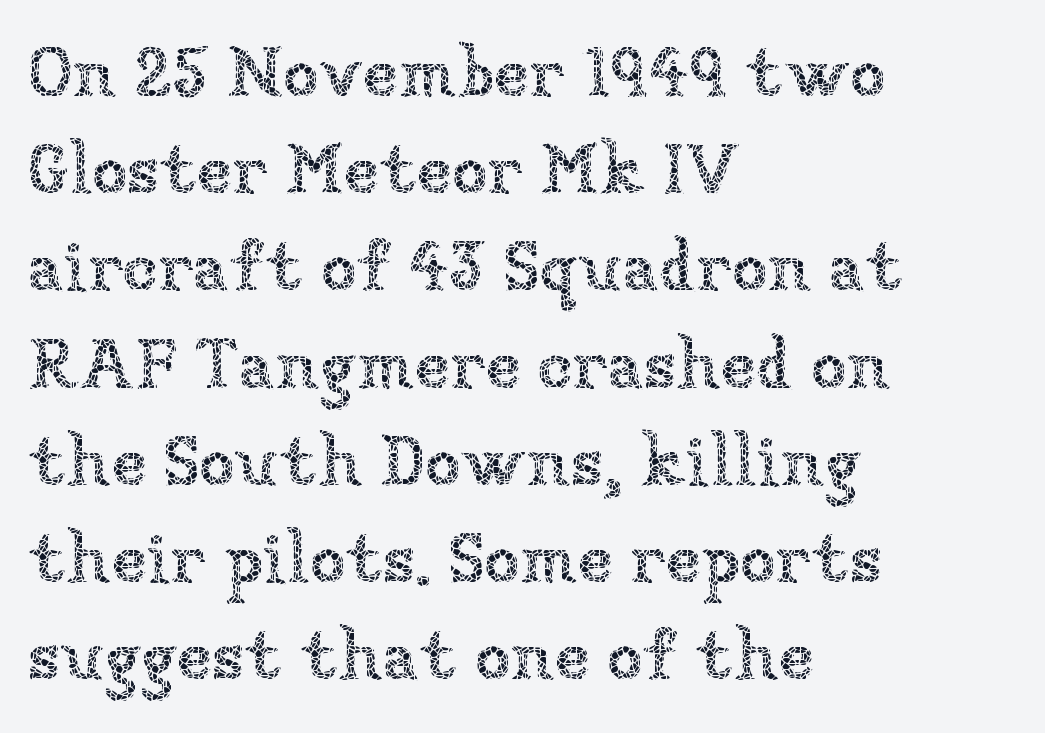
Q: Is the text bold? A: No.
Q: Is the text italic (slanted)? A: No, it is upright.
Q: Is the text underlined? A: No.
Q: How is the paragraph aligned? A: Left-aligned.
Q: Is the spacing between letters normal or unusually wide? A: Normal.
Q: Is the spacing between lines tight, normal or loose? A: Normal.
Q: Width (condensed, normal, or wide)? A: Normal.
Q: Stroke contrast? A: Low.
Q: x-height? A: Medium.
Q: Monospaced? A: No.
